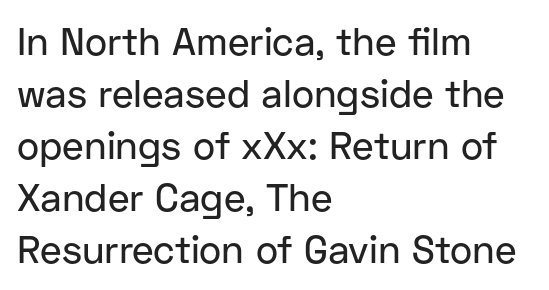
The image shows 38 px sans-serif type, upright; set left-aligned, normal line spacing (1.37x), normal letter spacing, not underlined; low stroke contrast and a medium x-height.
